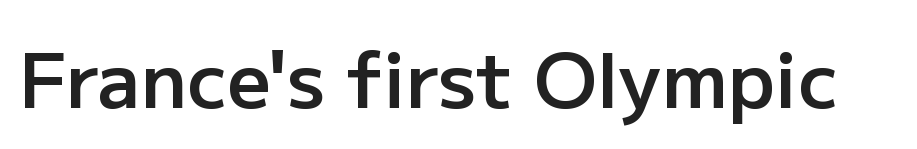
The image shows 76 px semibold sans-serif type, upright; set normal letter spacing, not underlined; low stroke contrast and a medium x-height.
